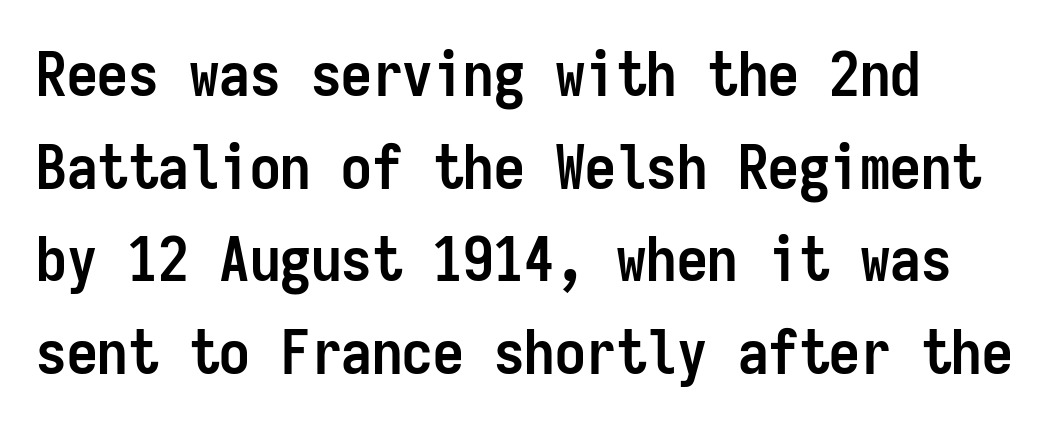
The image shows 61 px semibold, condensed sans-serif type, upright, monospaced; set normal line spacing (1.52x), normal letter spacing, not underlined; low stroke contrast and a medium x-height.
